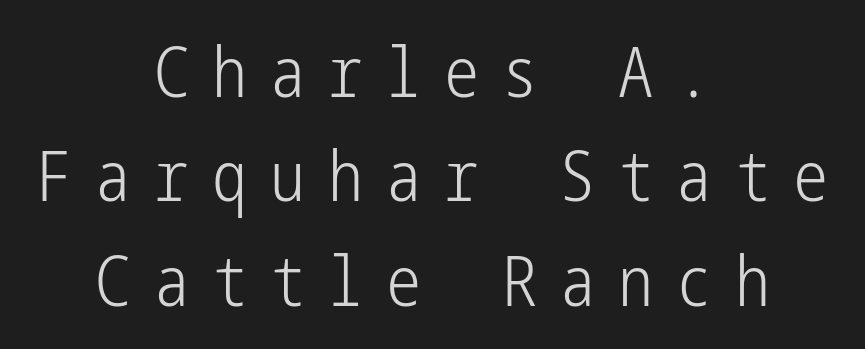
How are the letters spaced? Widely, with obvious added tracking. Italic: no, the glyphs are upright roman. Are there feet on the stems? There aren't — it's a sans. The compositor balanced each line on the midline. The gap between lines stays unmarked. The typeface has the unassuming heft of standard copy or less.
